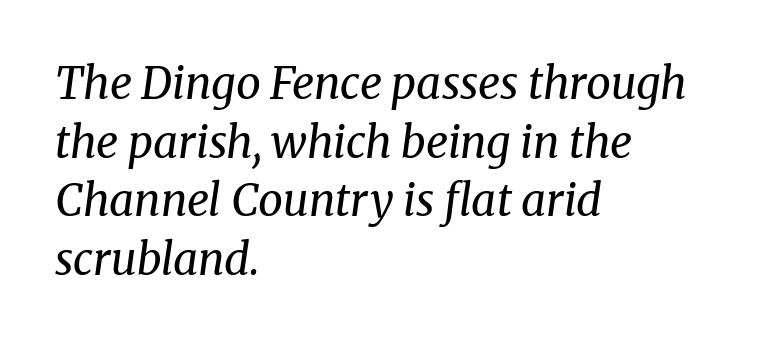
The letters carry serifs — small finishing strokes at the ends of their stems. These lines are rendered in a variable-pitch font. Nothing heavy about these letters — not bold at all. Characters are canted at an angle relative to the baseline's perpendicular. Observe the ordinary spacing: letters are neighbours, not strangers. Underlining? Definitely not there.
